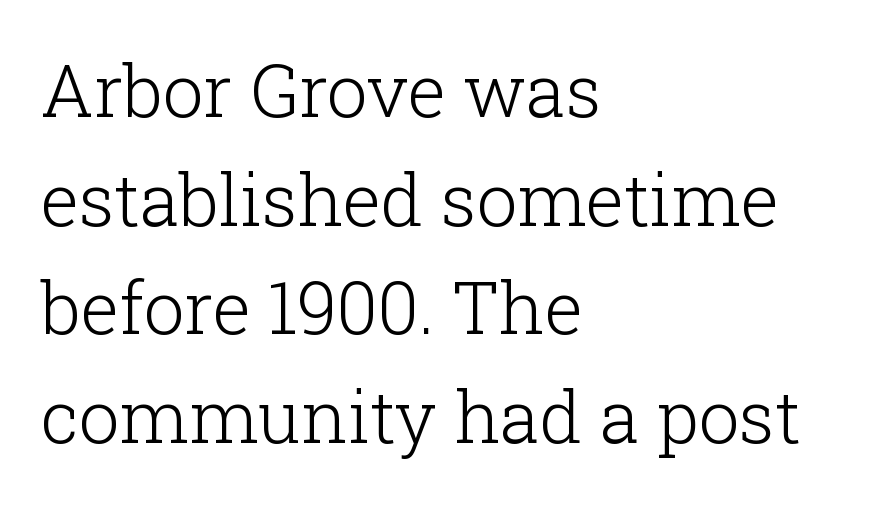
Spacing verdict: proportional, widths tailored to each character. These lines stack with their left ends in a neat column. Line spacing here is normal. Just letters on the line, the space beneath them empty.
